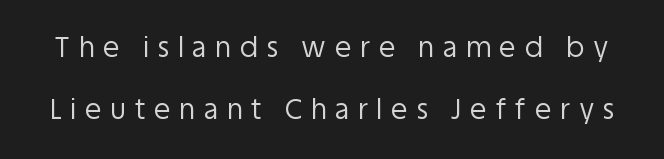
{"italic": "no", "bold": "no", "underline": "no", "line_spacing": "loose", "line_spacing_ratio": 2.31, "letter_spacing": "wide", "letter_spacing_em": 0.33, "glyph_px": 27}
